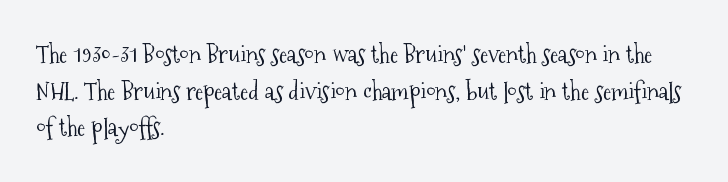
Weight: in the light-to-regular range. In CSS terms this would be text-align: left. The letters stand straight up with perfectly vertical stems. Each new line begins a customary step beneath the previous one. Characters follow at the spacing the type designer built in.
